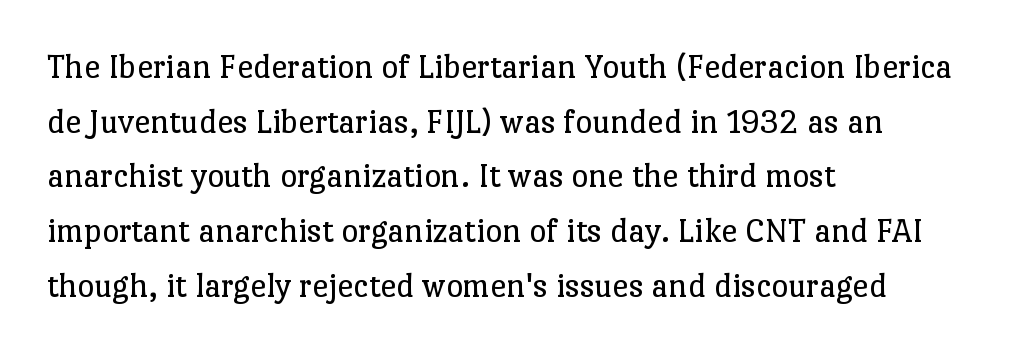
The image shows 36 px regular-weight serif type, upright; set left-aligned, normal line spacing (1.52x), normal letter spacing, not underlined; low stroke contrast and a medium x-height.
